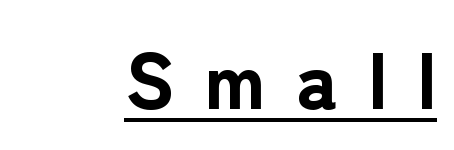
Heavy, bold letterforms. Visually the block forms a straight wall on the right and a jagged coastline on the left. This sample uses expanded letter spacing, leaving extra air between glyphs. Does the type have serifs? No, each stem ends abruptly.
